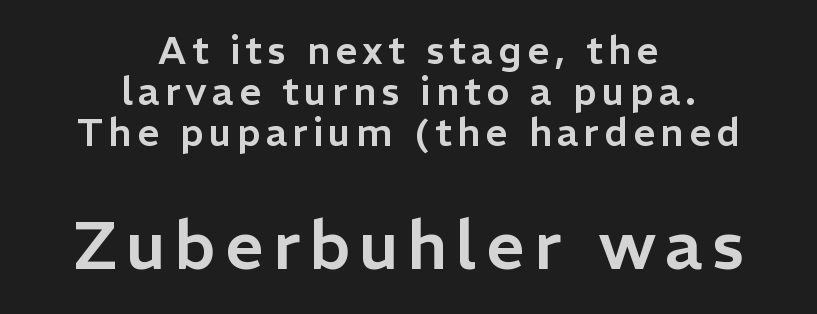
This sample uses a sans-serif face. Proportional: the letters do not fall into vertical columns. Does the copy run flush right? No — it is centered line by line. Each new line begins almost immediately beneath the previous one. Character size in the trailing block exceeds that of the leading block. You can tell it's not italic because the verticals are truly vertical.
